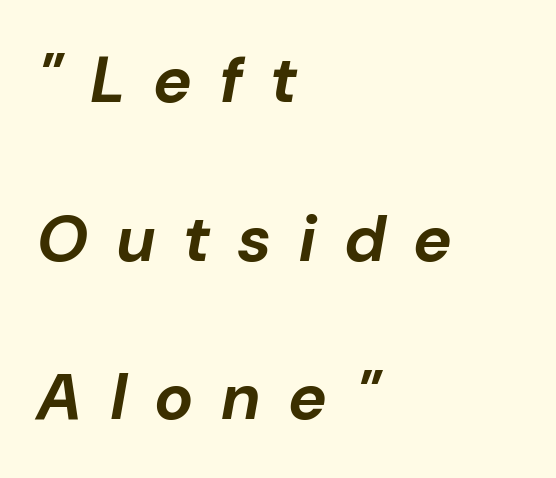
Q: Is the text bold? A: Yes.
Q: Is the text italic (slanted)? A: Yes, it leans right by about 10 degrees.
Q: Is the text underlined? A: No.
Q: How is the paragraph aligned? A: Left-aligned.
Q: Is the spacing between letters normal or unusually wide? A: Unusually wide.
Q: Is the spacing between lines tight, normal or loose? A: Loose.
Q: Width (condensed, normal, or wide)? A: Normal.
Q: Stroke contrast? A: Low.
Q: x-height? A: Medium.
Q: Monospaced? A: No.
